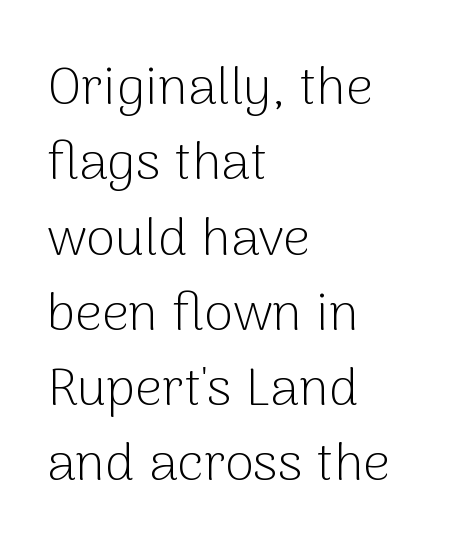
The image shows 53 px light sans-serif type, upright; set left-aligned, normal line spacing (1.42x), normal letter spacing, not underlined; low stroke contrast and a medium x-height.
